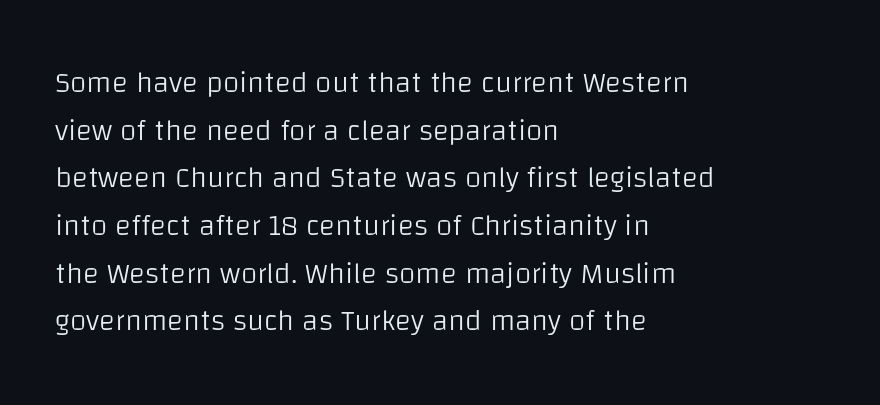
The image shows 30 px light sans-serif type, upright; set left-aligned, normal line spacing (1.59x), normal letter spacing, not underlined; low stroke contrast and a large x-height.
